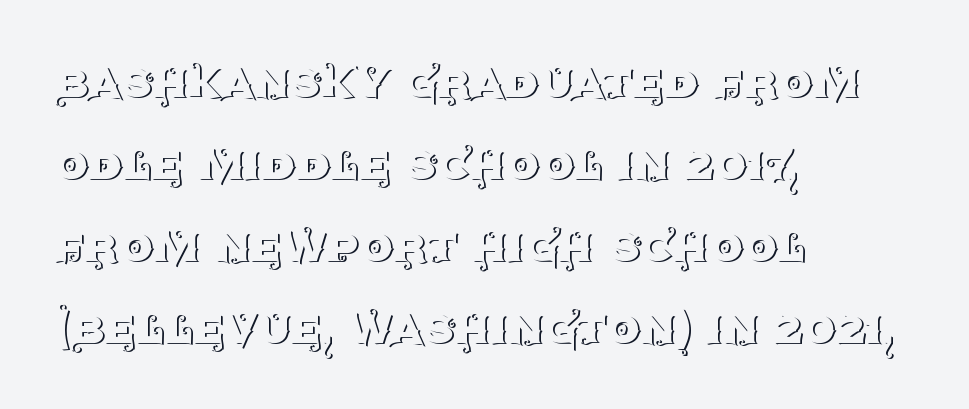
Q: Is the text bold? A: No.
Q: Is the text italic (slanted)? A: No, it is upright.
Q: Is the typeface a serif or a sans-serif typeface? A: Serif.
Q: Is the text underlined? A: No.
Q: How is the paragraph aligned? A: Left-aligned.
Q: Is the spacing between letters normal or unusually wide? A: Normal.
Q: Is the spacing between lines tight, normal or loose? A: Normal.
Q: Width (condensed, normal, or wide)? A: Normal.
Q: Stroke contrast? A: Medium.
Q: x-height? A: Large.
Q: Monospaced? A: No.
